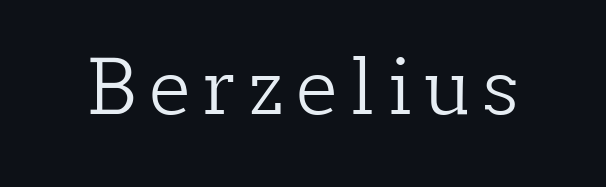
The image shows 76 px light serif type, upright; set not underlined; low stroke contrast and a medium x-height.
